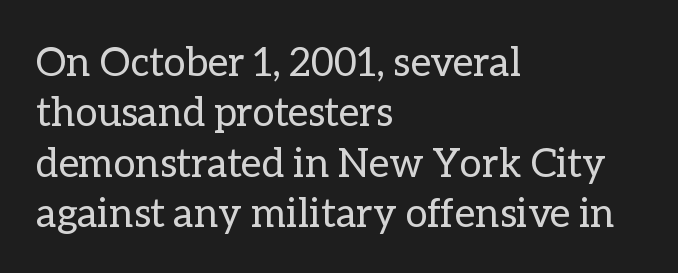
{"italic": "no", "bold": "no", "weight": "regular", "width": "normal", "stroke_contrast": "low", "x_height": "medium", "monospaced": "no", "underline": "no", "align": "left", "line_spacing": "normal", "line_spacing_ratio": 1.26, "letter_spacing": "normal", "letter_spacing_em": 0.0, "glyph_px": 40}
